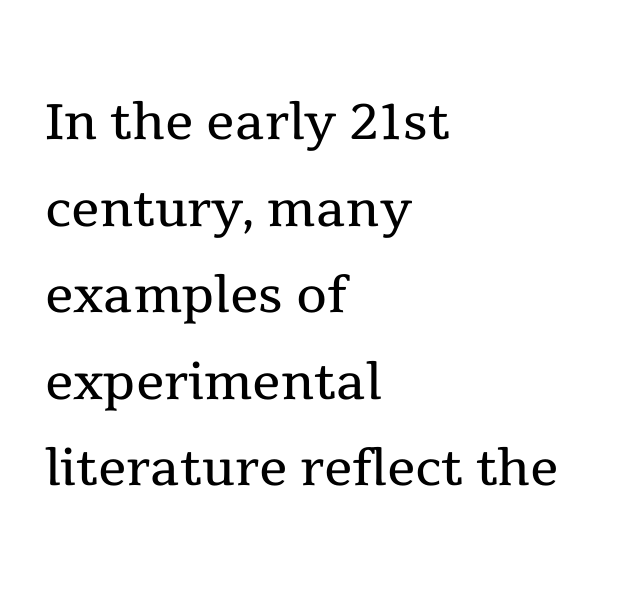
Q: Is the text bold? A: No.
Q: Is the text italic (slanted)? A: No, it is upright.
Q: Is the typeface a serif or a sans-serif typeface? A: Serif.
Q: Is the text underlined? A: No.
Q: How is the paragraph aligned? A: Left-aligned.
Q: Is the spacing between letters normal or unusually wide? A: Normal.
Q: Width (condensed, normal, or wide)? A: Normal.
Q: x-height? A: Medium.
Q: Monospaced? A: No.
